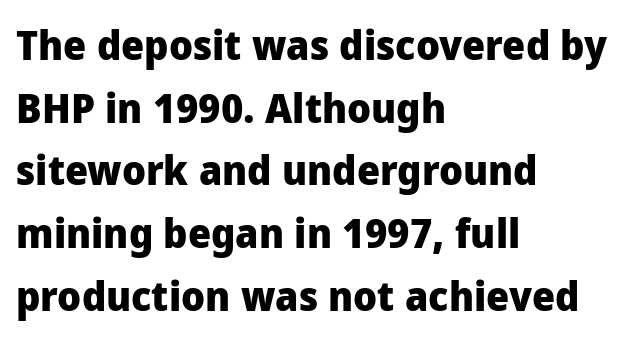
The image shows 41 px heavy sans-serif type, upright; set left-aligned, normal line spacing (1.53x), normal letter spacing, not underlined; low stroke contrast and a medium x-height.
